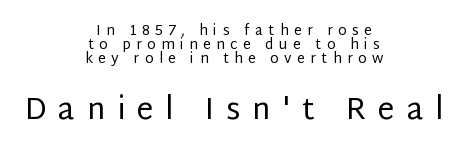
The image shows 30 px regular-weight sans-serif type, upright; set centered, tight line spacing (1.0x), unusually wide letter spacing (+0.39 em), not underlined; the second (bottom) block is 2.14x larger; low stroke contrast and a large x-height.
